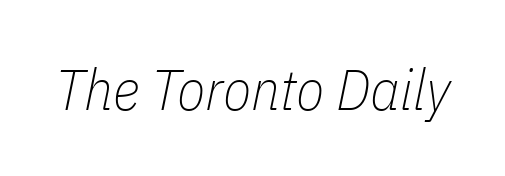
The image shows 58 px thin, condensed type, italic (leaning right); set normal letter spacing, not underlined; low stroke contrast and a medium x-height.
